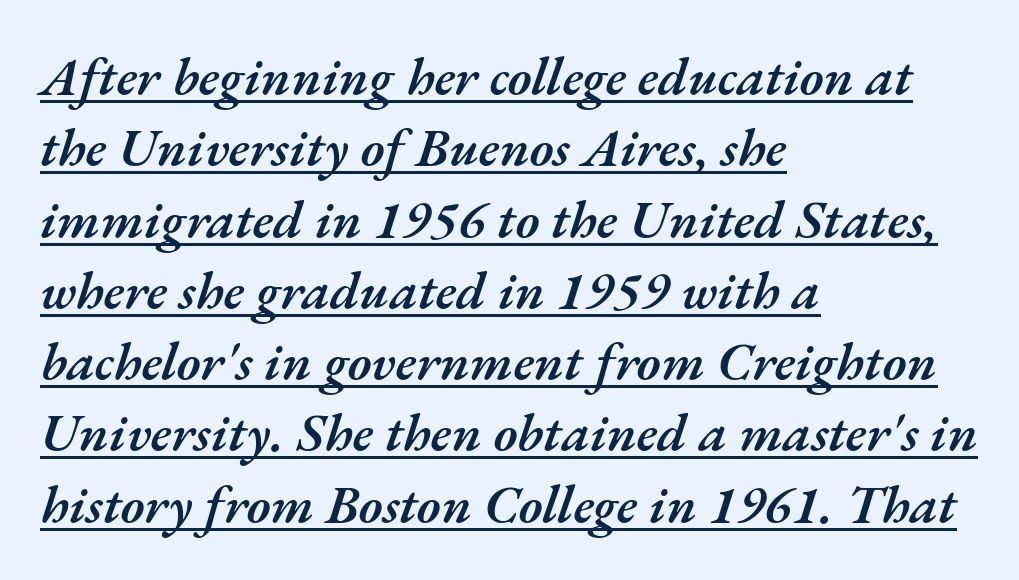
Short and long lines alike share a common starting point at left. This rendering features underlined lettering. You could call the tracking neutral — neither tight nor loose. Interline gaps are of average width in this sample. A typesetter would call this proportional, since set widths differ per character. Italic: yes, the glyphs are oblique.
